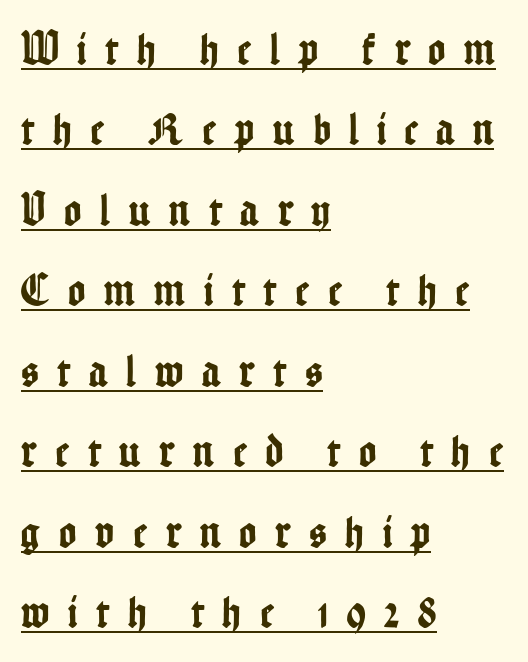
{"serif": "no", "italic": "no", "width": "condensed", "stroke_contrast": "low", "x_height": "medium", "monospaced": "no", "underline": "yes", "align": "left", "line_spacing_ratio": 1.75, "letter_spacing": "wide", "letter_spacing_em": 0.41, "glyph_px": 46}
